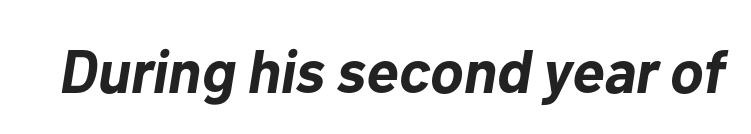
The baseline area is clear. Style check: oblique. Is this a fixed-width face? No — the glyphs have proportional, varying widths. Students, this is bold: see how much ink each stroke carries. Is the letter spacing exaggerated? No — it looks like the ordinary default.
